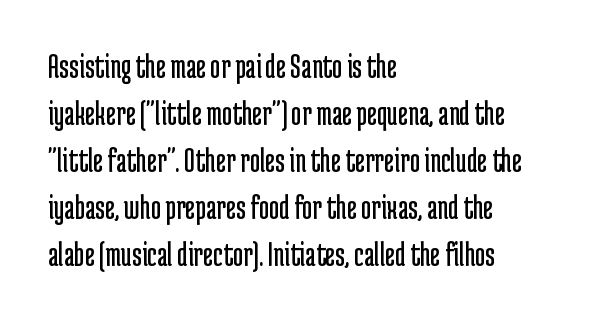
{"serif": "no", "italic": "no", "bold": "no", "weight": "regular", "width": "condensed", "stroke_contrast": "low", "x_height": "medium", "monospaced": "no", "underline": "no", "align": "left", "line_spacing": "normal", "line_spacing_ratio": 1.34, "letter_spacing": "normal", "letter_spacing_em": 0.0, "glyph_px": 35}
